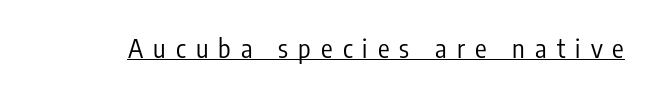
This is roman type, the default non-slanted kind. Quick note: underline on. This sample uses expanded letter spacing, leaving extra air between glyphs. Weight: in the light-to-regular range.
